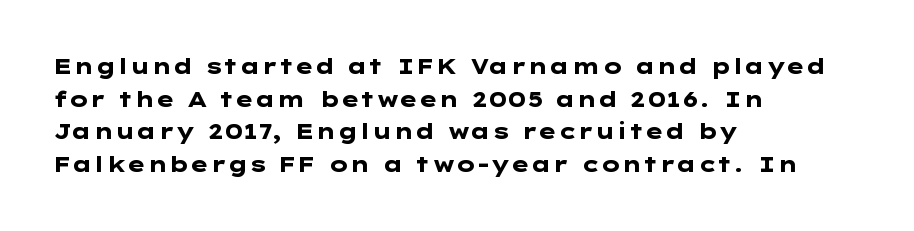
{"italic": "no", "bold": "yes", "underline": "no", "align": "left", "line_spacing": "normal", "line_spacing_ratio": 1.55, "letter_spacing": "normal", "letter_spacing_em": 0.0, "glyph_px": 21}
